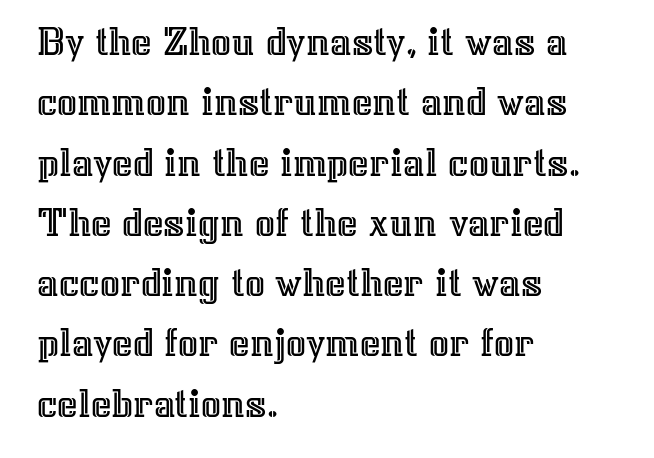
The image shows 44 px text type, upright; set left-aligned, normal line spacing (1.37x), normal letter spacing, not underlined; a medium x-height.
